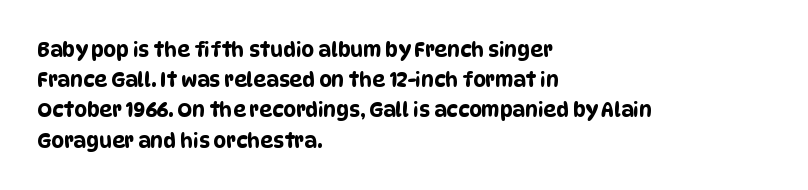
The image shows 20 px text type; set left-aligned, normal line spacing (1.51x), normal letter spacing, not underlined.
